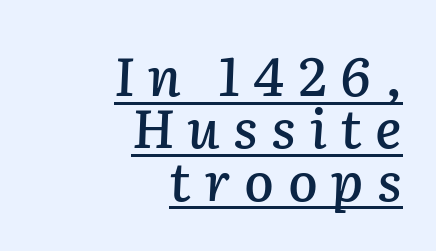
Q: Is the text italic (slanted)? A: Yes, it leans right by about 2 degrees.
Q: Is the text underlined? A: Yes.
Q: How is the paragraph aligned? A: Right-aligned.
Q: Is the spacing between letters normal or unusually wide? A: Unusually wide.
Q: Is the spacing between lines tight, normal or loose? A: Tight.
Q: Width (condensed, normal, or wide)? A: Normal.
Q: Stroke contrast? A: Low.
Q: x-height? A: Medium.
Q: Monospaced? A: No.
